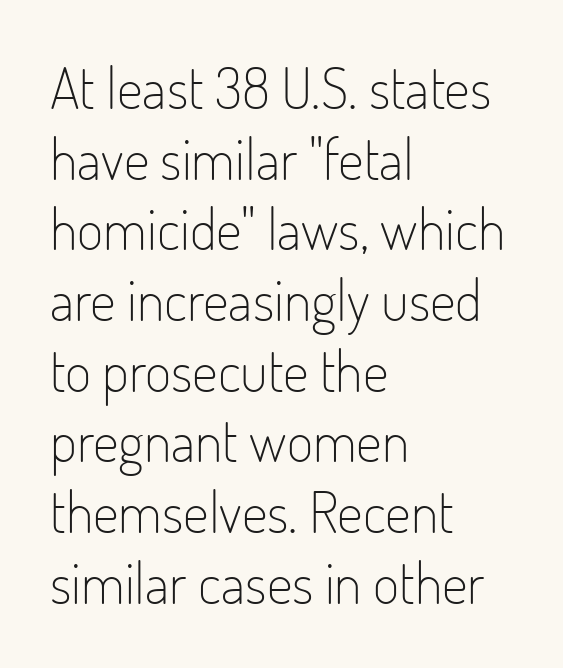
{"serif": "no", "italic": "no", "bold": "no", "weight": "light", "width": "condensed", "stroke_contrast": "low", "x_height": "small", "monospaced": "no", "underline": "no", "align": "left", "line_spacing_ratio": 1.24, "letter_spacing": "normal", "letter_spacing_em": 0.0, "glyph_px": 57}
